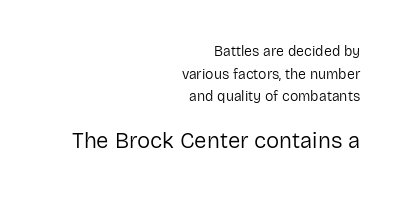
Posture: vertical. Rows of type keep a routine distance in the vertical direction. A flush-right, rag-left setting is used for this passage. The letterforms sit at book weight or below. Does the bottom block carry the larger type? Yes, it does.
